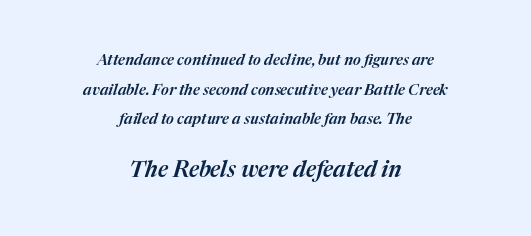
{"italic": "yes", "lean": "right", "slant_degrees": 17, "underline": "no", "align": "center", "line_spacing": "loose", "line_spacing_ratio": 1.98, "letter_spacing": "normal", "letter_spacing_em": 0.0, "larger_block": "second", "size_ratio": 1.47, "glyph_px": 22}
